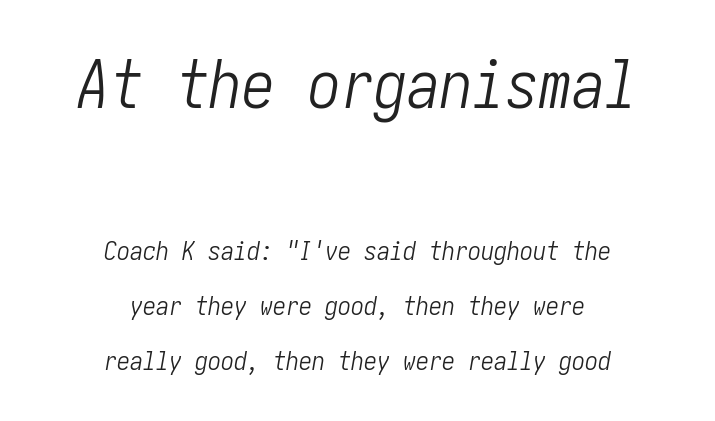
Counters stay open thanks to moderate or lighter strokes. Quick note: interline space is abundant. The baseline area is clear. Does the bottom block carry the larger type? No, the top block does.
